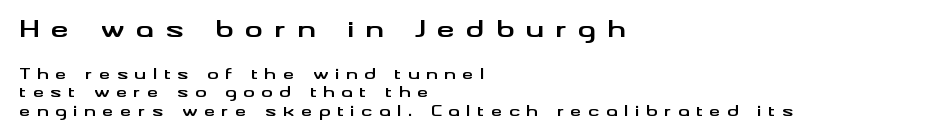
Q: Is the text bold? A: Yes.
Q: Is the text italic (slanted)? A: No, it is upright.
Q: Is the text underlined? A: No.
Q: How is the paragraph aligned? A: Left-aligned.
Q: Is the spacing between letters normal or unusually wide? A: Unusually wide.
Q: Is the spacing between lines tight, normal or loose? A: Normal.
Q: Which block of text is set in a larger size, the first (top) or the second (bottom)? A: The first (top) one.
